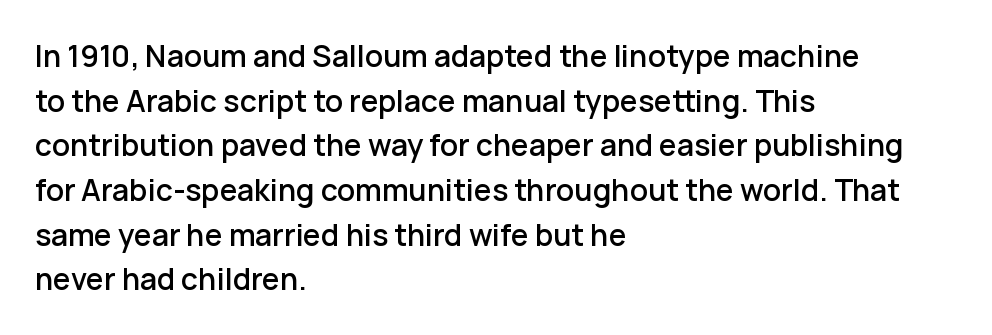
Q: Is the text italic (slanted)? A: No, it is upright.
Q: Is the typeface a serif or a sans-serif typeface? A: Sans-serif.
Q: Is the text underlined? A: No.
Q: How is the paragraph aligned? A: Left-aligned.
Q: Is the spacing between letters normal or unusually wide? A: Normal.
Q: Is the spacing between lines tight, normal or loose? A: Normal.
Q: Width (condensed, normal, or wide)? A: Normal.
Q: Stroke contrast? A: Low.
Q: x-height? A: Medium.
Q: Monospaced? A: No.
